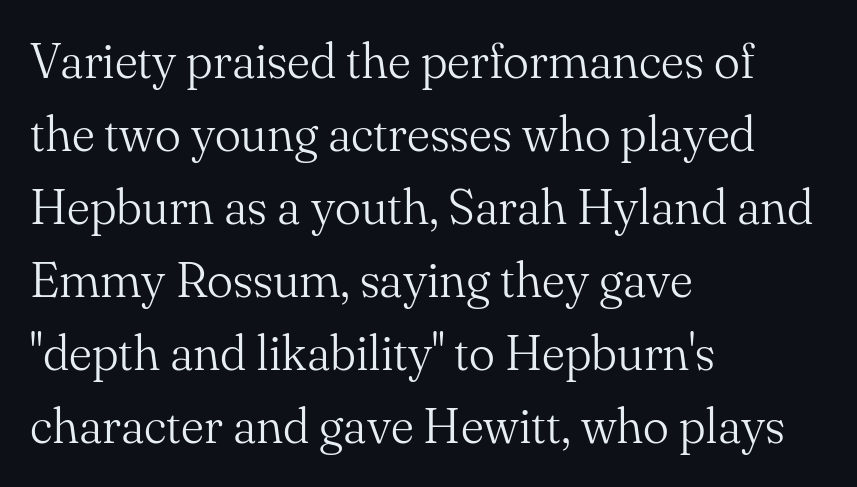
Q: Is the text bold? A: No.
Q: Is the text italic (slanted)? A: No, it is upright.
Q: Is the typeface a serif or a sans-serif typeface? A: Serif.
Q: Is the text underlined? A: No.
Q: How is the paragraph aligned? A: Left-aligned.
Q: Is the spacing between letters normal or unusually wide? A: Normal.
Q: Is the spacing between lines tight, normal or loose? A: Normal.
Q: Width (condensed, normal, or wide)? A: Normal.
Q: Stroke contrast? A: Medium.
Q: x-height? A: Small.
Q: Monospaced? A: No.
